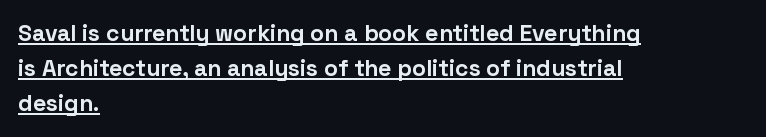
Q: Is the text bold? A: Yes.
Q: Is the text italic (slanted)? A: No, it is upright.
Q: Is the text underlined? A: Yes.
Q: How is the paragraph aligned? A: Left-aligned.
Q: Is the spacing between letters normal or unusually wide? A: Normal.
Q: Is the spacing between lines tight, normal or loose? A: Normal.
